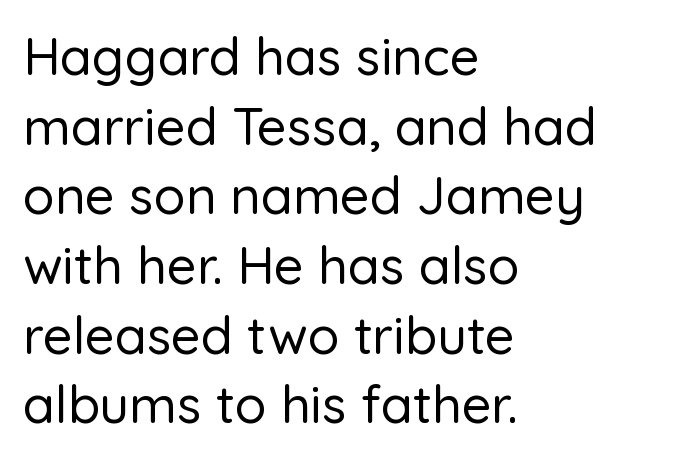
{"serif": "no", "italic": "no", "width": "normal", "stroke_contrast": "low", "x_height": "medium", "monospaced": "no", "underline": "no", "align": "left", "line_spacing": "normal", "line_spacing_ratio": 1.34, "letter_spacing": "normal", "letter_spacing_em": 0.0, "glyph_px": 52}
